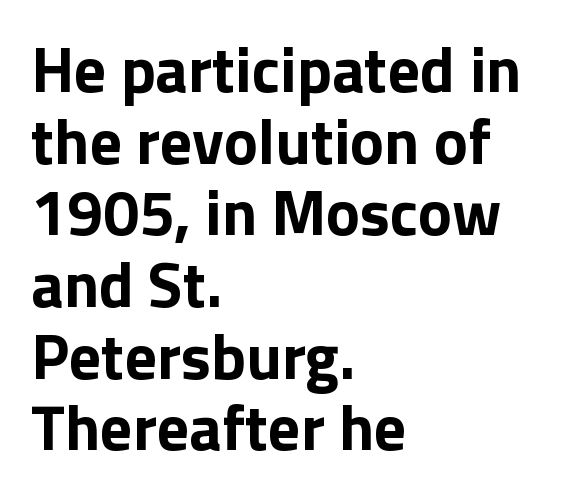
The lettering stays uniformly vertical, giving the passage a roman look. The passage shown is typed in a proportional face where columns would drift. Each row of text sits above clean, open space. Compared with typical paragraphs, the rows here are closer together.
